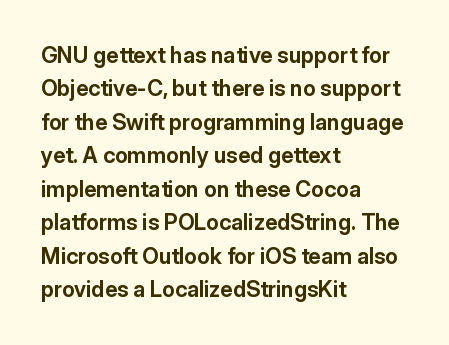
{"italic": "no", "bold": "yes", "underline": "no", "align": "left", "line_spacing": "normal", "line_spacing_ratio": 1.52, "letter_spacing": "normal", "letter_spacing_em": 0.0, "glyph_px": 22}
